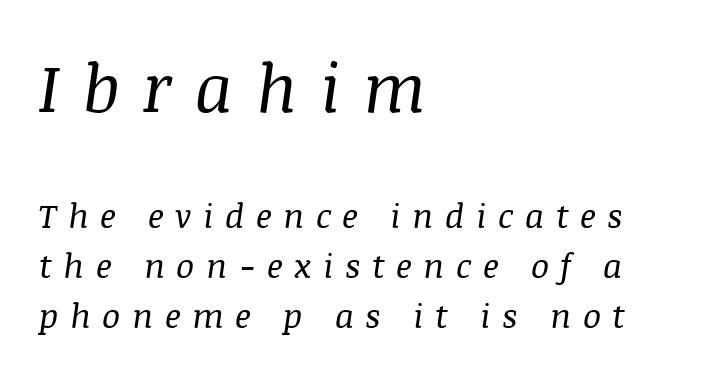
{"serif": "yes", "italic": "yes", "lean": "right", "slant_degrees": 8, "bold": "no", "weight": "regular", "width": "normal", "stroke_contrast": "medium", "x_height": "large", "monospaced": "no", "underline": "no", "align": "left", "line_spacing": "normal", "line_spacing_ratio": 1.47, "letter_spacing": "wide", "letter_spacing_em": 0.34, "larger_block": "first", "size_ratio": 1.97, "glyph_px": 67}
